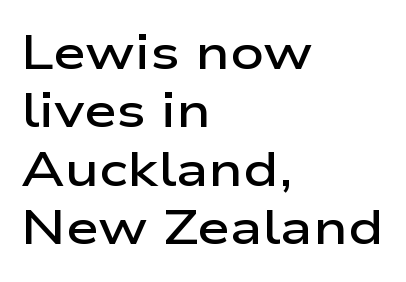
{"serif": "no", "italic": "no", "bold": "semi", "weight": "semibold", "width": "wide", "stroke_contrast": "low", "x_height": "medium", "monospaced": "no", "underline": "no", "align": "left", "line_spacing_ratio": 1.24, "letter_spacing": "normal", "letter_spacing_em": 0.0, "glyph_px": 47}
